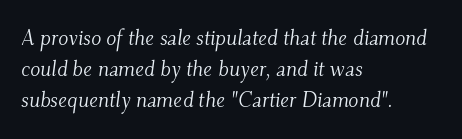
{"italic": "yes", "lean": "right", "slant_degrees": 9, "bold": "no", "underline": "no", "align": "left", "line_spacing": "normal", "line_spacing_ratio": 1.47, "letter_spacing": "normal", "letter_spacing_em": 0.0, "glyph_px": 21}
